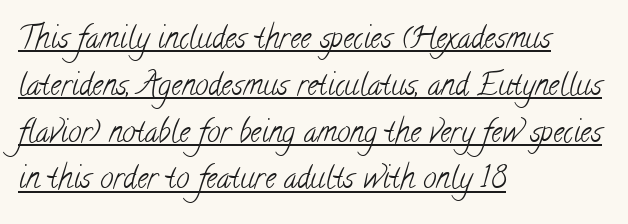
Q: Is the text bold? A: No.
Q: Is the typeface a serif or a sans-serif typeface? A: Serif.
Q: Is the text underlined? A: Yes.
Q: How is the paragraph aligned? A: Left-aligned.
Q: Is the spacing between letters normal or unusually wide? A: Normal.
Q: Is the spacing between lines tight, normal or loose? A: Normal.
Q: Width (condensed, normal, or wide)? A: Condensed.
Q: Stroke contrast? A: Low.
Q: x-height? A: Small.
Q: Monospaced? A: No.
